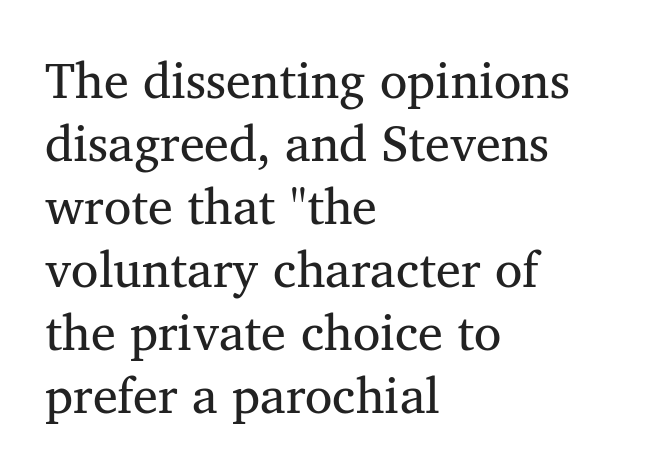
Q: Is the text bold? A: No.
Q: Is the text italic (slanted)? A: No, it is upright.
Q: Is the typeface a serif or a sans-serif typeface? A: Serif.
Q: Is the text underlined? A: No.
Q: How is the paragraph aligned? A: Left-aligned.
Q: Is the spacing between letters normal or unusually wide? A: Normal.
Q: Is the spacing between lines tight, normal or loose? A: Normal.
Q: Width (condensed, normal, or wide)? A: Normal.
Q: Stroke contrast? A: Medium.
Q: x-height? A: Medium.
Q: Monospaced? A: No.
